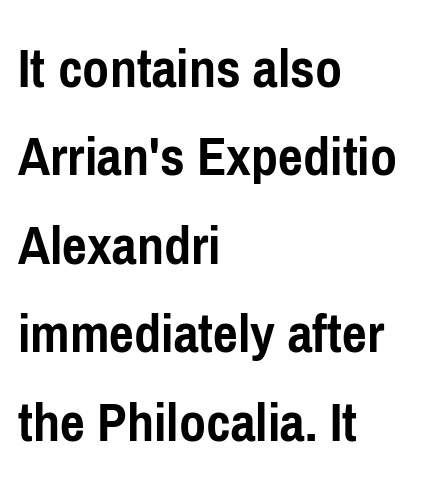
Typesetter's note: full bold, strokes at maximum text heaviness. Is this a fixed-width face? No — the glyphs have proportional, varying widths. Check where the strokes stop: nothing finishes them off — pure sans. Is the block centered? No — it sits flush against the left margin. Characters follow at the spacing the type designer built in. Has an underline been added? It has not.
